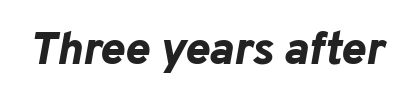
This rendering leaves character spacing at its baseline value. The glyphs look as if they've been sheared to an angle. Do the characters align in a grid? No, the font is proportional. Heavy-handed strokes throughout: this text is bold. Only glyphs here, with clear space below each row.
